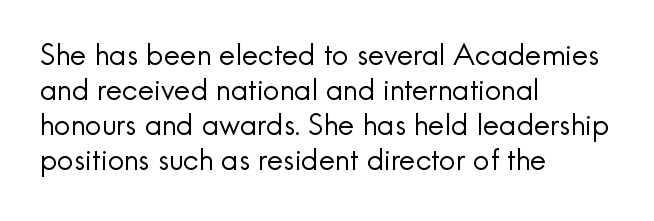
Q: Is the text bold? A: No.
Q: Is the text italic (slanted)? A: No, it is upright.
Q: Is the typeface a serif or a sans-serif typeface? A: Sans-serif.
Q: Is the text underlined? A: No.
Q: How is the paragraph aligned? A: Left-aligned.
Q: Is the spacing between letters normal or unusually wide? A: Normal.
Q: Width (condensed, normal, or wide)? A: Normal.
Q: x-height? A: Small.
Q: Monospaced? A: No.
